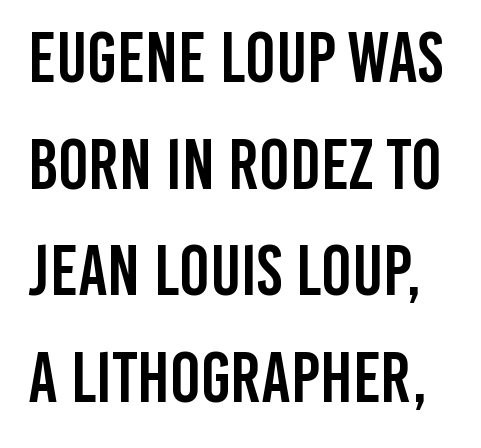
The image shows 72 px condensed sans-serif type, upright; set normal line spacing (1.48x), normal letter spacing, not underlined; low stroke contrast and a large x-height.
